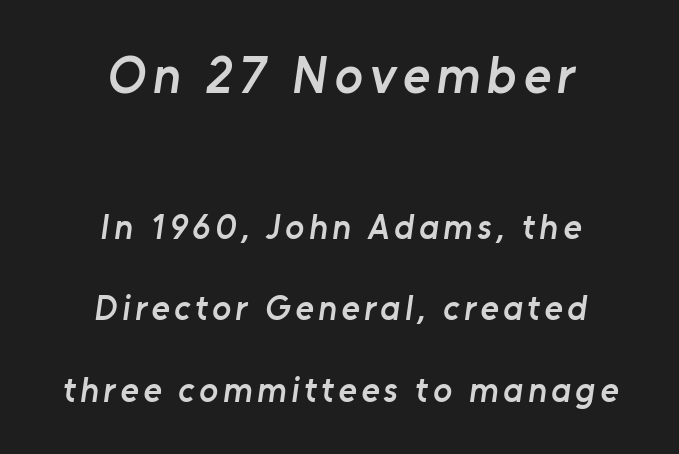
Q: Is the text bold? A: Semi-bold.
Q: Is the typeface a serif or a sans-serif typeface? A: Sans-serif.
Q: Is the text underlined? A: No.
Q: How is the paragraph aligned? A: Centered.
Q: Is the spacing between lines tight, normal or loose? A: Loose.
Q: Which block of text is set in a larger size, the first (top) or the second (bottom)? A: The first (top) one.
Q: Width (condensed, normal, or wide)? A: Normal.
Q: Stroke contrast? A: Low.
Q: x-height? A: Medium.
Q: Monospaced? A: No.
